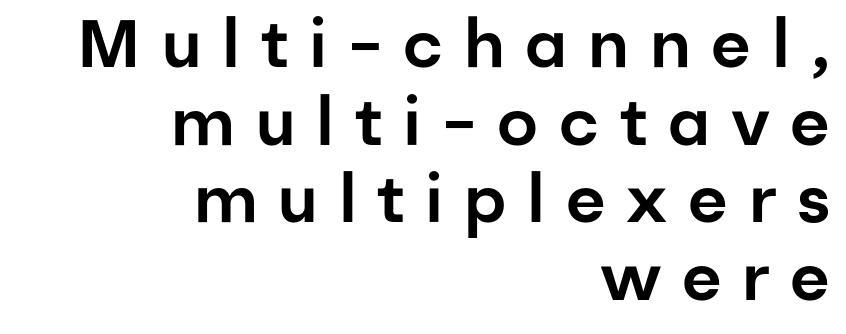
The image shows 67 px sans-serif type, upright; set right-aligned, line spacing 1.16x, unusually wide letter spacing (+0.31 em), not underlined; low stroke contrast and a medium x-height.
